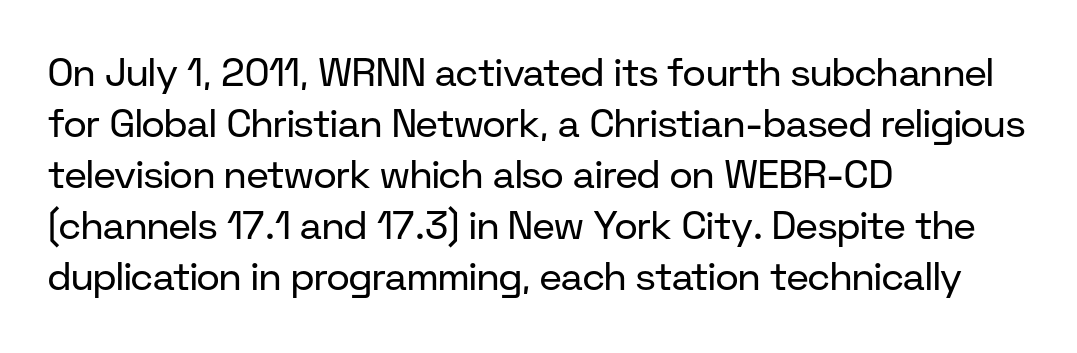
The image shows 39 px regular-weight sans-serif type, upright; set left-aligned, normal line spacing (1.31x), normal letter spacing, not underlined; low stroke contrast and a medium x-height.
